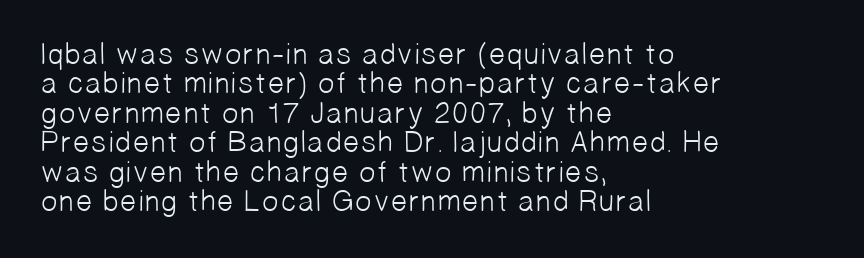
The image shows 30 px light sans-serif type; set left-aligned, tight line spacing (0.98x), normal letter spacing, not underlined; low stroke contrast and a medium x-height.
